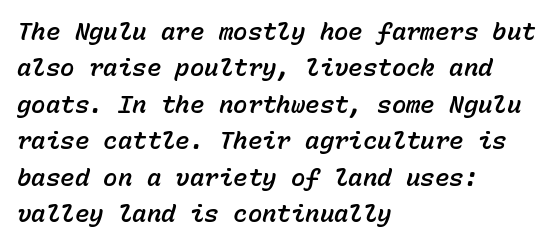
The image shows 24 px text type, italic (leaning right); set left-aligned, normal line spacing (1.52x), normal letter spacing, not underlined.
